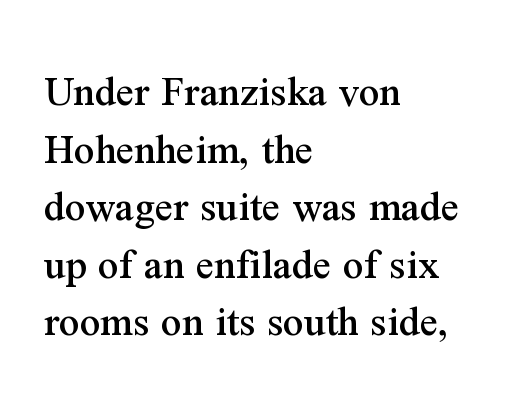
Q: Is the text italic (slanted)? A: No, it is upright.
Q: Is the typeface a serif or a sans-serif typeface? A: Serif.
Q: Is the text underlined? A: No.
Q: How is the paragraph aligned? A: Left-aligned.
Q: Is the spacing between letters normal or unusually wide? A: Normal.
Q: Is the spacing between lines tight, normal or loose? A: Normal.
Q: Width (condensed, normal, or wide)? A: Normal.
Q: Stroke contrast? A: Medium.
Q: x-height? A: Medium.
Q: Monospaced? A: No.
